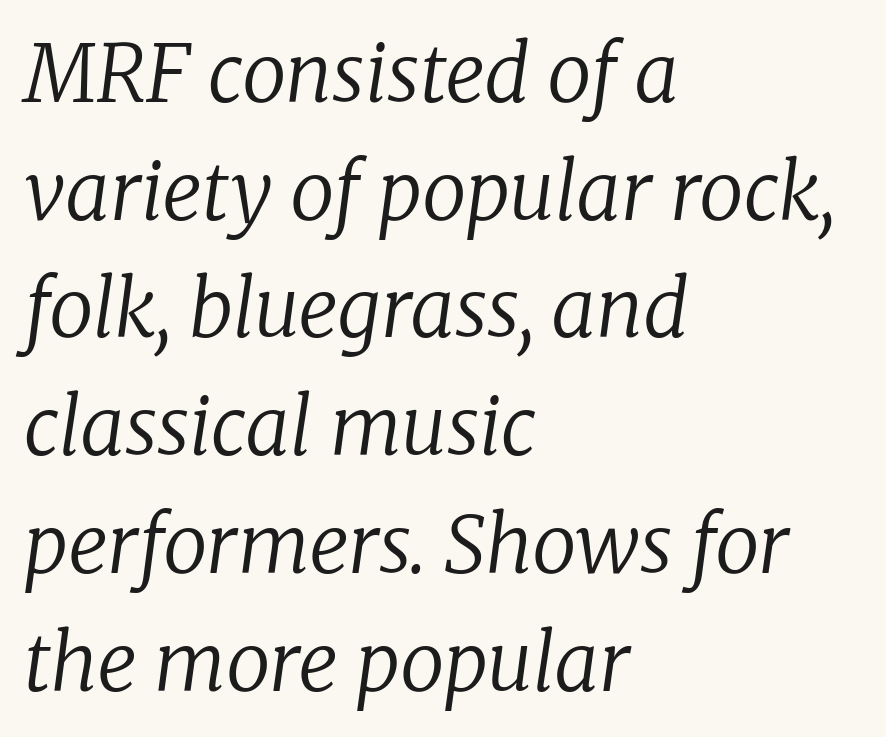
Q: Is the text bold? A: No.
Q: Is the text italic (slanted)? A: Yes, it leans right by about 8 degrees.
Q: Is the typeface a serif or a sans-serif typeface? A: Serif.
Q: Is the text underlined? A: No.
Q: How is the paragraph aligned? A: Left-aligned.
Q: Is the spacing between letters normal or unusually wide? A: Normal.
Q: Is the spacing between lines tight, normal or loose? A: Normal.
Q: Width (condensed, normal, or wide)? A: Normal.
Q: Stroke contrast? A: Low.
Q: x-height? A: Medium.
Q: Monospaced? A: No.
